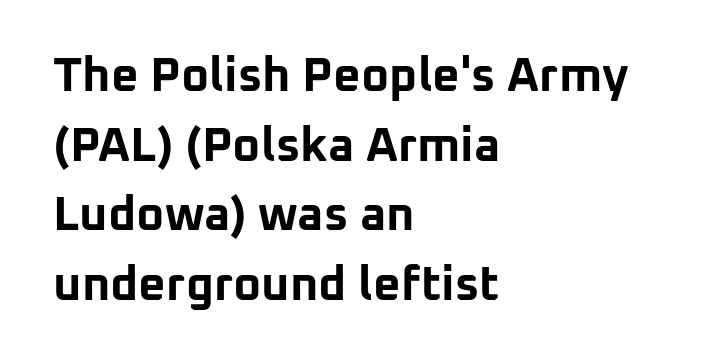
{"serif": "no", "italic": "no", "bold": "yes", "weight": "bold", "width": "normal", "stroke_contrast": "low", "x_height": "medium", "monospaced": "no", "underline": "no", "align": "left", "line_spacing": "normal", "line_spacing_ratio": 1.45, "letter_spacing": "normal", "letter_spacing_em": 0.0, "glyph_px": 48}
